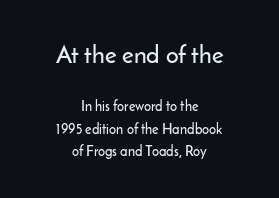
Q: Is the text italic (slanted)? A: No, it is upright.
Q: Is the text underlined? A: No.
Q: How is the paragraph aligned? A: Centered.
Q: Is the spacing between letters normal or unusually wide? A: Normal.
Q: Is the spacing between lines tight, normal or loose? A: Normal.
Q: Which block of text is set in a larger size, the first (top) or the second (bottom)? A: The first (top) one.
